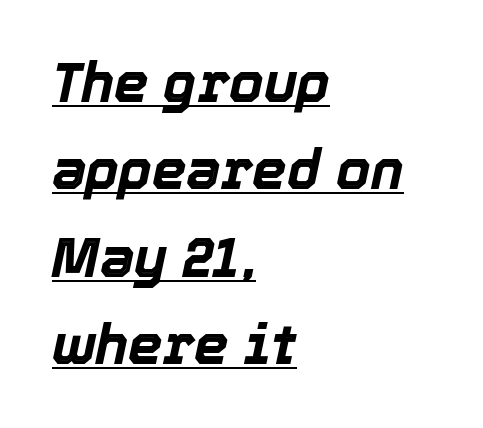
{"italic": "yes", "lean": "right", "slant_degrees": 12, "bold": "yes", "weight": "bold", "width": "normal", "x_height": "medium", "monospaced": "no", "underline": "yes", "align": "left", "line_spacing": "normal", "line_spacing_ratio": 1.59, "letter_spacing": "normal", "letter_spacing_em": 0.0, "glyph_px": 55}
